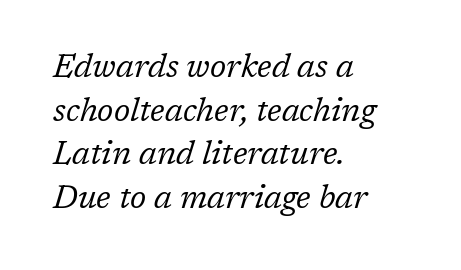
The image shows 32 px regular-weight serif type, italic (leaning right); set left-aligned, normal line spacing (1.36x), normal letter spacing, not underlined; low stroke contrast and a medium x-height.
